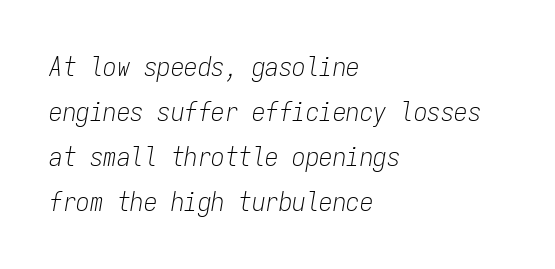
Decoration check: the copy has no underline. Where is the straight margin? On the left. Successive baselines arrive at the customary interval. The font sits on the lighter half of the weight spectrum, regular included.
